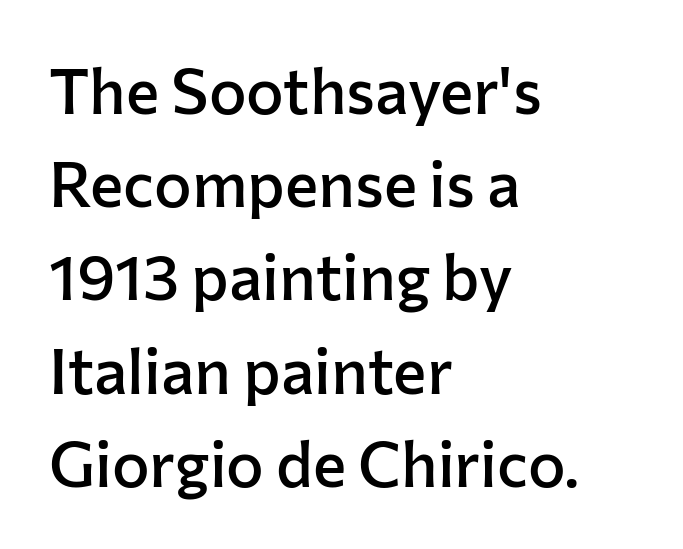
{"serif": "no", "italic": "no", "bold": "semi", "weight": "semibold", "width": "normal", "stroke_contrast": "low", "x_height": "medium", "monospaced": "no", "underline": "no", "align": "left", "line_spacing": "normal", "line_spacing_ratio": 1.48, "letter_spacing": "normal", "letter_spacing_em": 0.0, "glyph_px": 63}
